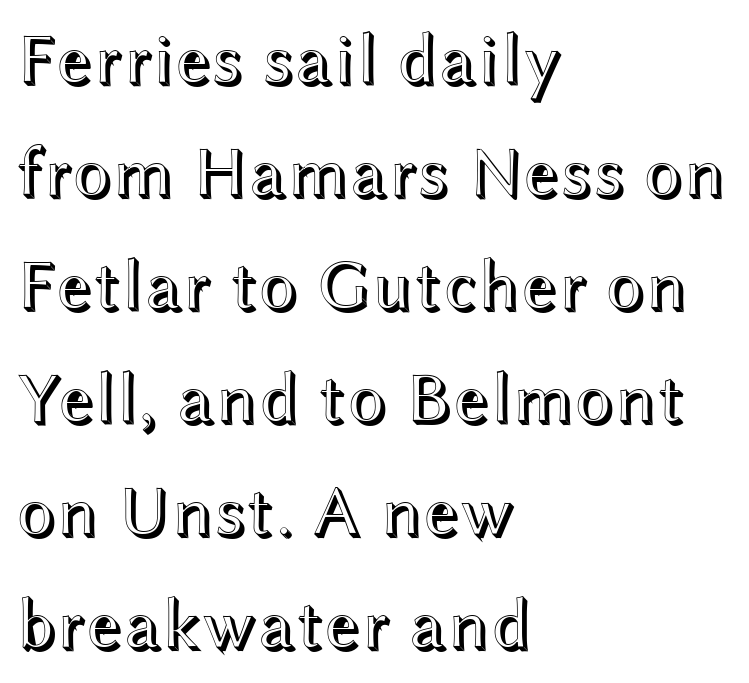
{"italic": "no", "width": "wide", "x_height": "medium", "monospaced": "no", "underline": "no", "align": "left", "line_spacing": "normal", "line_spacing_ratio": 1.57, "letter_spacing": "normal", "letter_spacing_em": 0.0, "glyph_px": 72}
